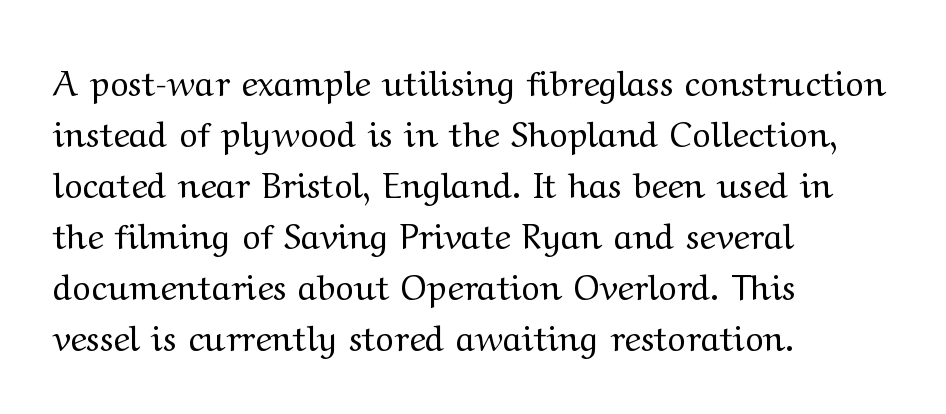
This is roman type, the default non-slanted kind. The passage shown has conventional tracking throughout. Letters have the restrained weight of plain body copy at most. The rendering uses natural spacing where letterforms have individual widths. The passage is arranged the way most books set body copy — flush left. Letterform terminals end in serifs throughout the passage.
